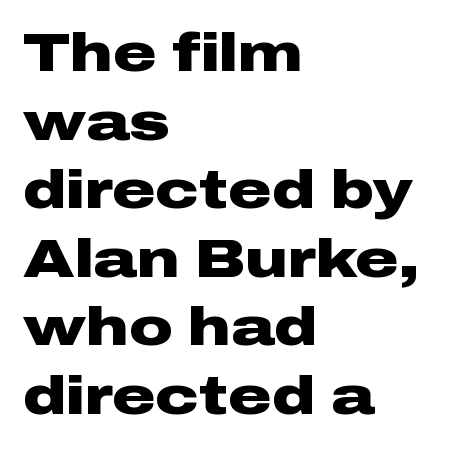
A typesetter would call this proportional, since set widths differ per character. Characters follow at the spacing the type designer built in. Tall strokes in this sample are plumb rather than angled. You can tell from the bare stems that sans-serif type was used.
